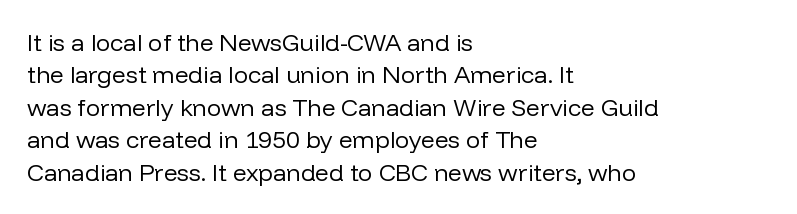
{"italic": "no", "bold": "no", "underline": "no", "align": "left", "line_spacing": "normal", "line_spacing_ratio": 1.35, "letter_spacing": "normal", "letter_spacing_em": 0.0, "glyph_px": 24}
